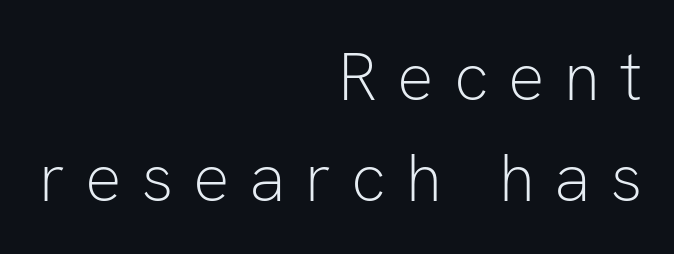
Q: Is the text bold? A: No.
Q: Is the text italic (slanted)? A: No, it is upright.
Q: Is the typeface a serif or a sans-serif typeface? A: Sans-serif.
Q: Is the text underlined? A: No.
Q: How is the paragraph aligned? A: Right-aligned.
Q: Is the spacing between letters normal or unusually wide? A: Unusually wide.
Q: Is the spacing between lines tight, normal or loose? A: Normal.
Q: Width (condensed, normal, or wide)? A: Normal.
Q: Stroke contrast? A: Low.
Q: x-height? A: Medium.
Q: Monospaced? A: No.
